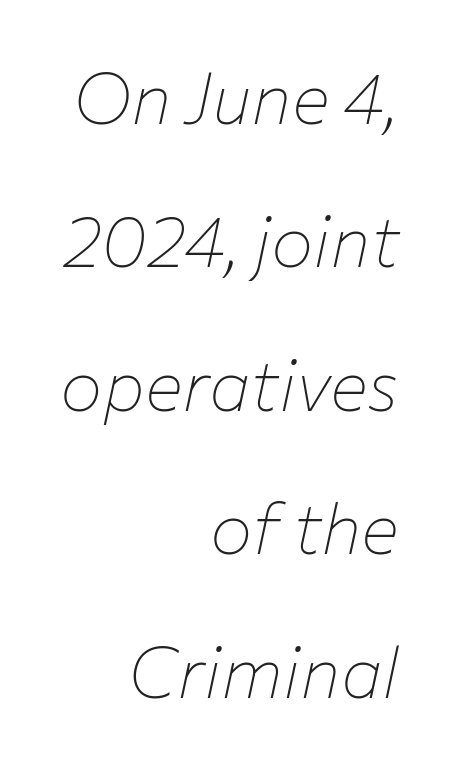
{"italic": "yes", "lean": "right", "slant_degrees": 12, "bold": "no", "weight": "thin", "width": "normal", "stroke_contrast": "low", "x_height": "medium", "monospaced": "no", "underline": "no", "align": "right", "line_spacing": "loose", "line_spacing_ratio": 2.02, "letter_spacing": "normal", "letter_spacing_em": 0.0, "glyph_px": 71}
